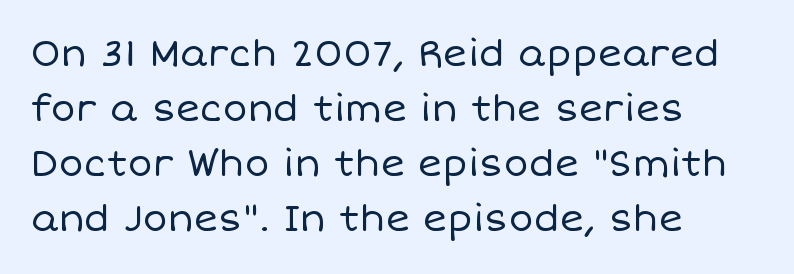
The image shows 37 px regular-weight type, upright; set left-aligned, normal line spacing (1.49x), normal letter spacing, not underlined; low stroke contrast and a large x-height.
